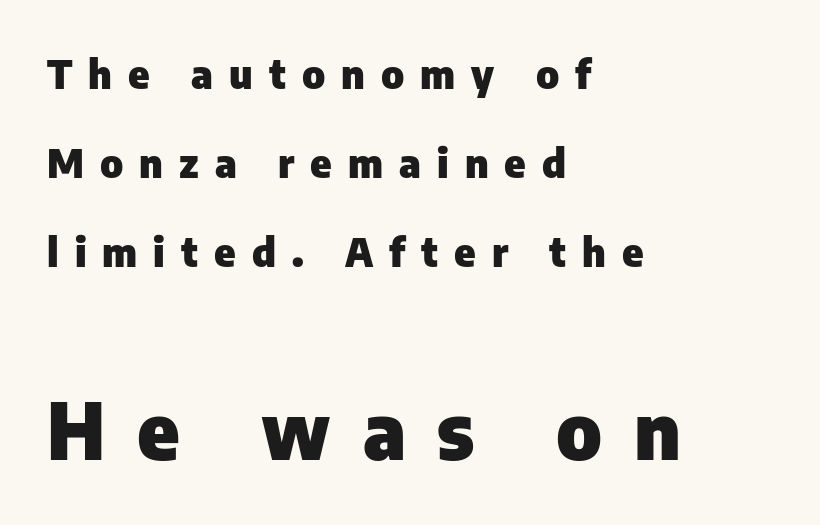
The image shows 79 px heavy sans-serif type, upright; set left-aligned, loose line spacing (2.23x), unusually wide letter spacing (+0.4 em), not underlined; the second (bottom) block is 1.98x larger; low stroke contrast and a medium x-height.
